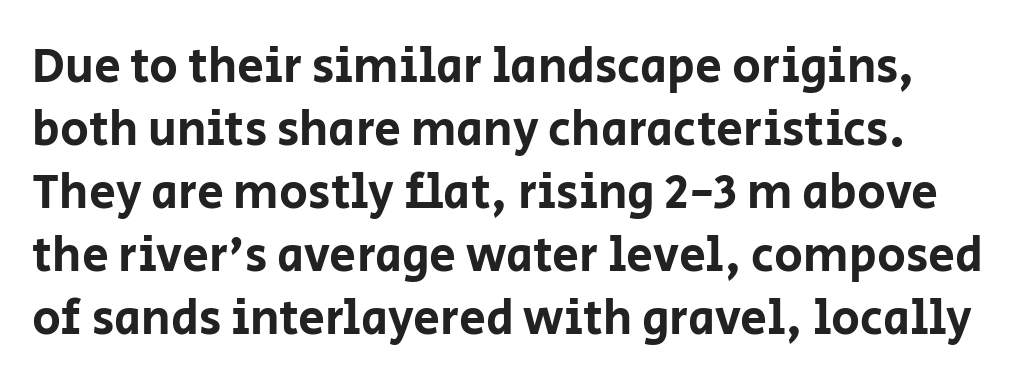
Q: Is the text italic (slanted)? A: No, it is upright.
Q: Is the typeface a serif or a sans-serif typeface? A: Sans-serif.
Q: Is the text underlined? A: No.
Q: Is the spacing between letters normal or unusually wide? A: Normal.
Q: Is the spacing between lines tight, normal or loose? A: Normal.
Q: Width (condensed, normal, or wide)? A: Normal.
Q: Stroke contrast? A: Low.
Q: x-height? A: Large.
Q: Monospaced? A: No.
